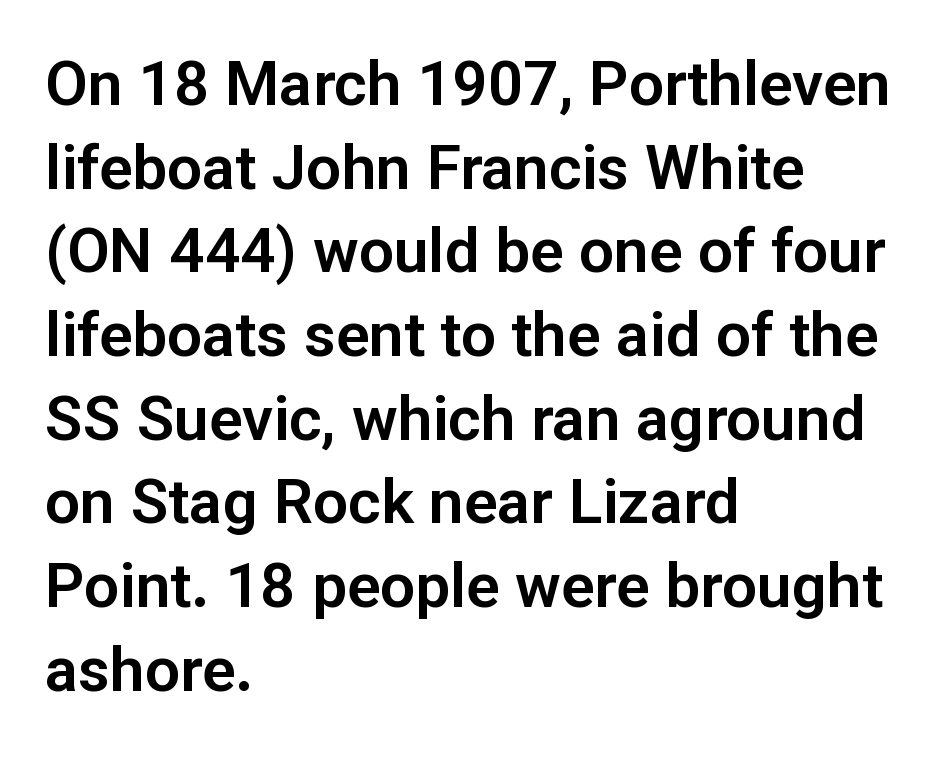
Q: Is the text italic (slanted)? A: No, it is upright.
Q: Is the typeface a serif or a sans-serif typeface? A: Sans-serif.
Q: Is the text underlined? A: No.
Q: How is the paragraph aligned? A: Left-aligned.
Q: Is the spacing between letters normal or unusually wide? A: Normal.
Q: Is the spacing between lines tight, normal or loose? A: Normal.
Q: Width (condensed, normal, or wide)? A: Normal.
Q: Stroke contrast? A: Low.
Q: x-height? A: Medium.
Q: Monospaced? A: No.
